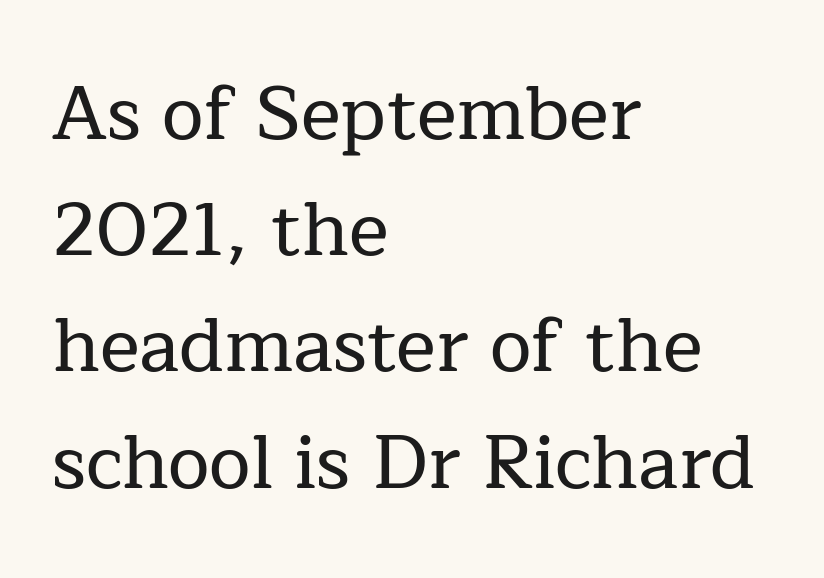
Q: Is the text italic (slanted)? A: No, it is upright.
Q: Is the typeface a serif or a sans-serif typeface? A: Serif.
Q: Is the text underlined? A: No.
Q: How is the paragraph aligned? A: Left-aligned.
Q: Is the spacing between letters normal or unusually wide? A: Normal.
Q: Is the spacing between lines tight, normal or loose? A: Normal.
Q: Width (condensed, normal, or wide)? A: Normal.
Q: Stroke contrast? A: Low.
Q: x-height? A: Medium.
Q: Monospaced? A: No.
